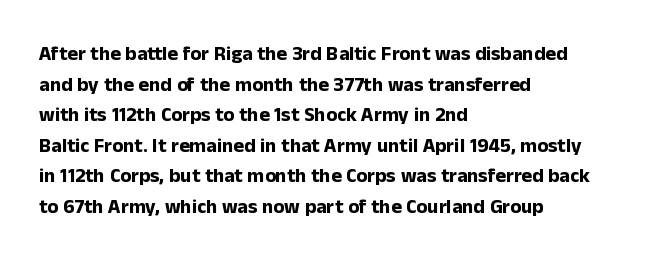
Underlining? Definitely not there. The paragraph has a hard left edge and a soft right edge. A typesetter would mark this as roman, not italic. What weight is shown? A full bold with thick strokes.
